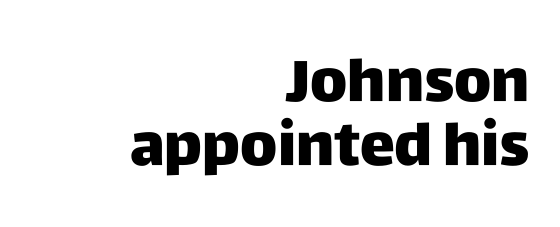
You can tell from the bare stems that sans-serif type was used. Just letters on the line, the space beneath them empty. Caption: multi-line text, flush right, ragged left. These lines are rendered in a variable-pitch font. Words appear dense and cohesive because spacing is normal. Does the leading feel generous? Not at all — it's pinched.
